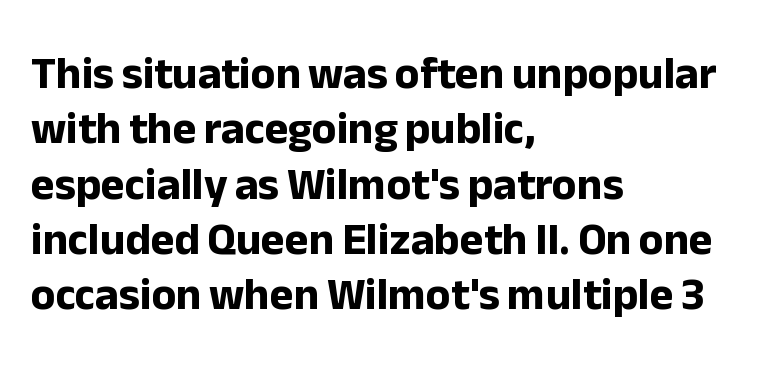
The paragraph has a hard left edge and a soft right edge. If you drew a line through each stem, it would be perfectly vertical. In terms of letterspacing, this is plain default setting. The space directly below the letters is spotless. You'd pick this weight for a headline — it's a proper bold. The passage shown is typed in a proportional face where columns would drift.
